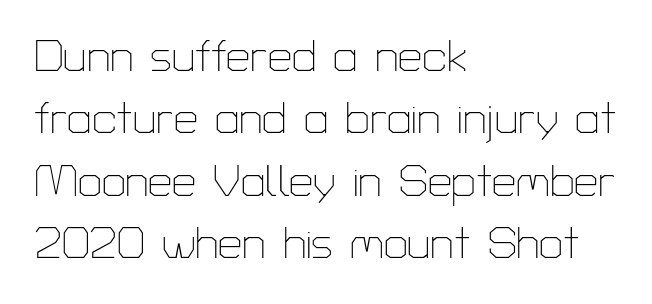
This block has exactly the height ordinary leading produces. Unlike a traditional serif, this face leaves its strokes unadorned. Glance below the letters and you will spot only blank space. Each letter keeps its own natural width here, so spacing adapts to shape.
